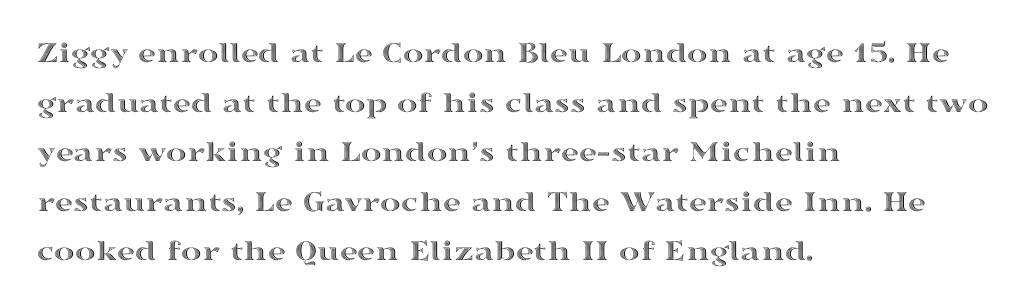
Rule under the text: the space is simply empty. Is this a fixed-width face? No — the glyphs have proportional, varying widths. The letters stand straight up with perfectly vertical stems. Line spacing here is normal. There is no visible air inserted between adjacent glyphs. Teacher's note: observe the even left margin — that is flush-left alignment.
